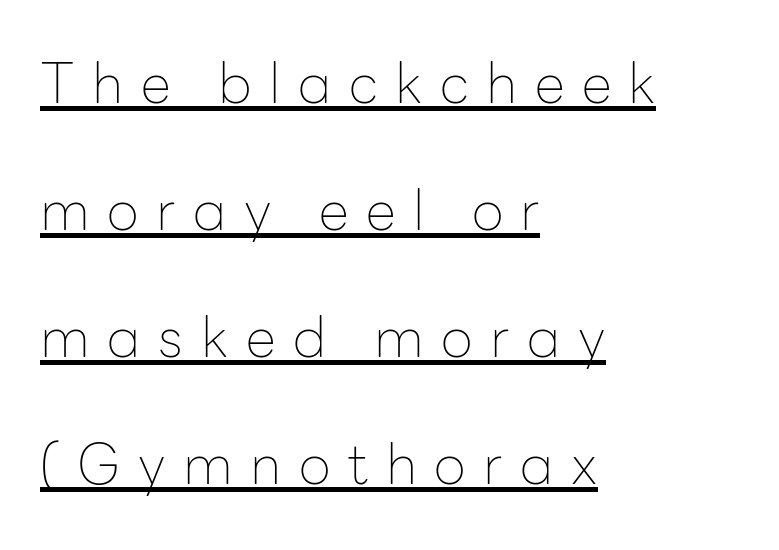
The type family on display is of the sans-serif kind. Caption: expanded tracking, letters set apart. The rendering anchors every line to the left-hand side. What's the leading like? Stretched, with rows far apart.
